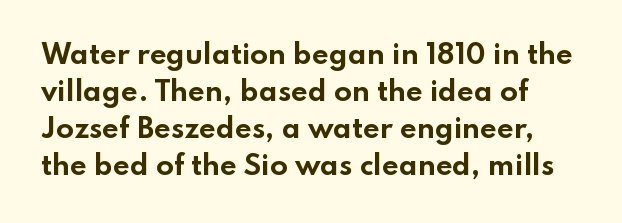
Q: Is the text bold? A: Yes.
Q: Is the text italic (slanted)? A: No, it is upright.
Q: Is the text underlined? A: No.
Q: Is the spacing between letters normal or unusually wide? A: Normal.
Q: Is the spacing between lines tight, normal or loose? A: Normal.
